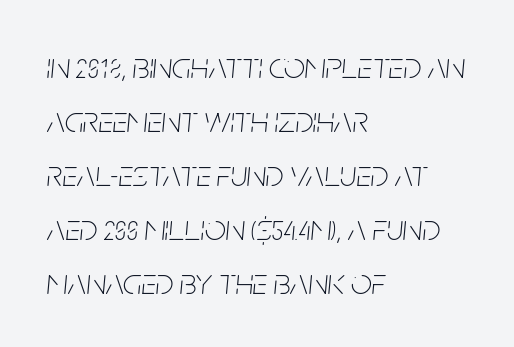
The image shows 37 px thin, condensed type, italic (leaning right); set left-aligned, normal line spacing (1.46x), normal letter spacing, not underlined; low stroke contrast and a large x-height.
